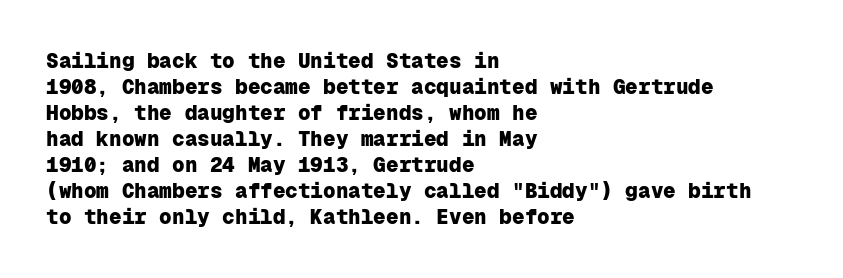
Q: Is the text bold? A: Yes.
Q: Is the text italic (slanted)? A: No, it is upright.
Q: Is the text underlined? A: No.
Q: How is the paragraph aligned? A: Left-aligned.
Q: Is the spacing between letters normal or unusually wide? A: Normal.
